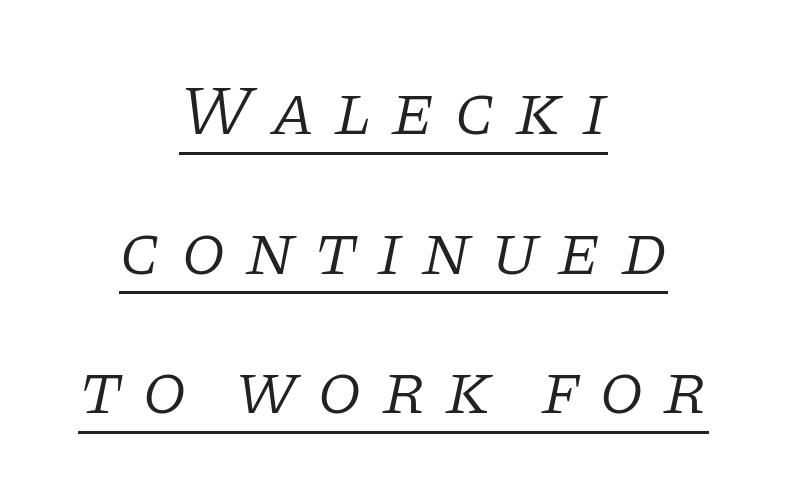
{"serif": "yes", "italic": "yes", "lean": "right", "slant_degrees": 11, "bold": "no", "weight": "light", "width": "normal", "stroke_contrast": "low", "x_height": "large", "monospaced": "no", "underline": "yes", "align": "center", "line_spacing": "loose", "line_spacing_ratio": 1.94, "letter_spacing": "wide", "letter_spacing_em": 0.26, "glyph_px": 72}
